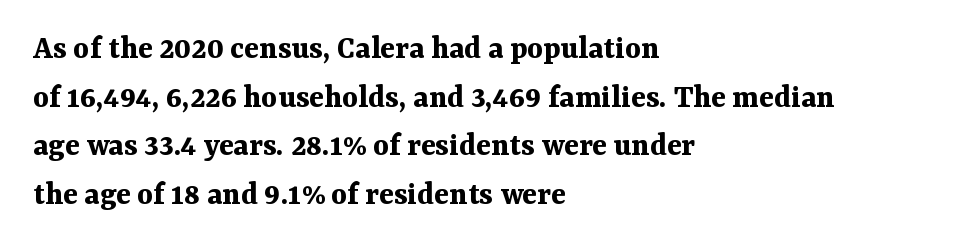
Q: Is the text bold? A: Yes.
Q: Is the text italic (slanted)? A: No, it is upright.
Q: Is the typeface a serif or a sans-serif typeface? A: Serif.
Q: Is the text underlined? A: No.
Q: How is the paragraph aligned? A: Left-aligned.
Q: Is the spacing between letters normal or unusually wide? A: Normal.
Q: Is the spacing between lines tight, normal or loose? A: Normal.
Q: Width (condensed, normal, or wide)? A: Normal.
Q: Stroke contrast? A: Medium.
Q: x-height? A: Medium.
Q: Monospaced? A: No.
